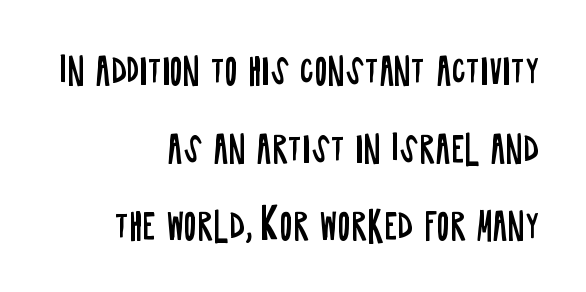
The face used here is a sans, in the tradition of grotesques and geometrics. Descenders hang freely into open space. Unbolded letterforms with no extra heft. Compared with typical paragraphs, the rows here are farther apart.
